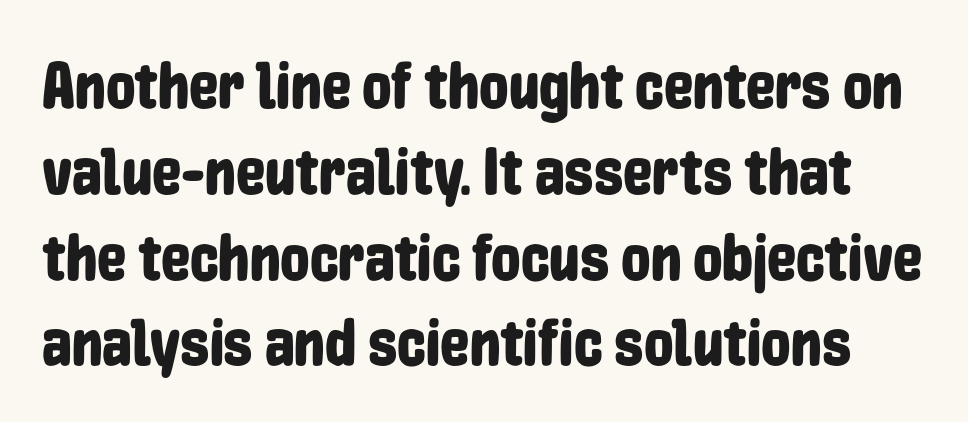
Q: Is the text italic (slanted)? A: No, it is upright.
Q: Is the typeface a serif or a sans-serif typeface? A: Sans-serif.
Q: Is the text underlined? A: No.
Q: Is the spacing between letters normal or unusually wide? A: Normal.
Q: Is the spacing between lines tight, normal or loose? A: Normal.
Q: Width (condensed, normal, or wide)? A: Condensed.
Q: Stroke contrast? A: Low.
Q: x-height? A: Medium.
Q: Monospaced? A: No.
